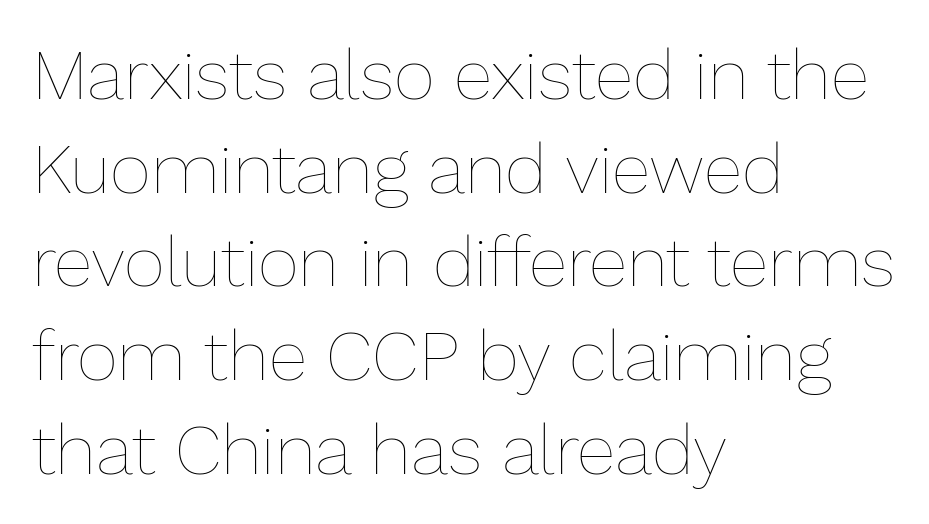
Stroke mass is kept to a normal reading level or below. Ascenders rise straight up at ninety degrees. Underline: absent. Do the characters align in a grid? No, the font is proportional. Regarding leading, the lines here are spaced in the standard way.
